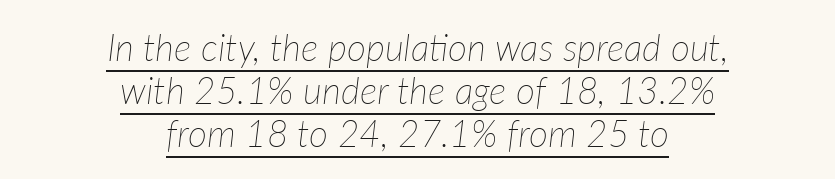
Q: Is the text bold? A: No.
Q: Is the text italic (slanted)? A: Yes, it leans right by about 7 degrees.
Q: Is the text underlined? A: Yes.
Q: How is the paragraph aligned? A: Centered.
Q: Is the spacing between letters normal or unusually wide? A: Normal.
Q: Width (condensed, normal, or wide)? A: Normal.
Q: Stroke contrast? A: Low.
Q: x-height? A: Medium.
Q: Monospaced? A: No.
